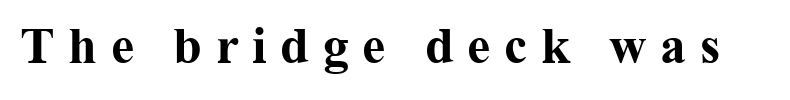
The lettering stays uniformly vertical, giving the passage a roman look. Note: serifs present on the glyphs. The gap between lines stays unmarked. Is the letter spacing exaggerated? Yes — the characters are pushed far apart.
